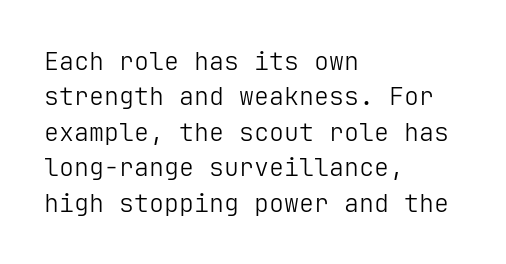
Q: Is the text bold? A: No.
Q: Is the text italic (slanted)? A: No, it is upright.
Q: Is the text underlined? A: No.
Q: How is the paragraph aligned? A: Left-aligned.
Q: Is the spacing between letters normal or unusually wide? A: Normal.
Q: Is the spacing between lines tight, normal or loose? A: Normal.
